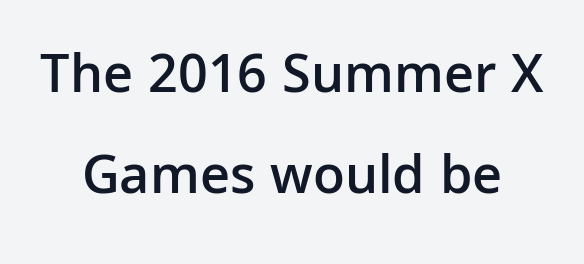
Serifs: no, the terminals of the letterforms are clean. Quick note: underline off. Here the glyphs are tracked normally, forming tight word shapes. The axis of the letterforms is exactly vertical. The passage shown is typed in a proportional face where columns would drift.
